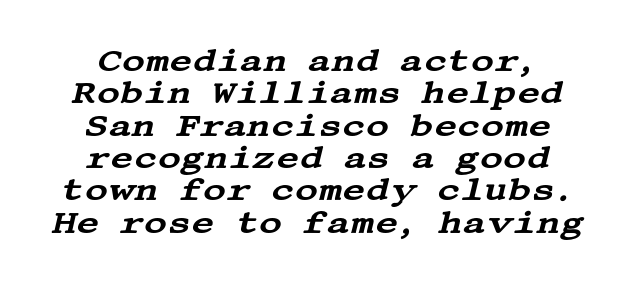
{"serif": "yes", "italic": "yes", "lean": "right", "slant_degrees": 13, "width": "wide", "stroke_contrast": "medium", "x_height": "large", "underline": "no", "align": "center", "line_spacing": "tight", "line_spacing_ratio": 1.01, "letter_spacing": "normal", "letter_spacing_em": 0.0, "glyph_px": 32}
